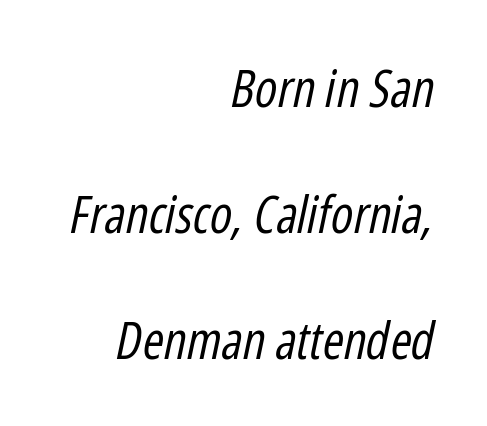
These lines stack with their right ends in a neat column. You could not count columns in this text — the font is proportionally spaced. A great deal of white space separates one row of letters from the next. Observe the ordinary spacing: letters are neighbours, not strangers. The face used here has a pronounced slope to its letters. Caption: face not bold, strokes unweighted.
